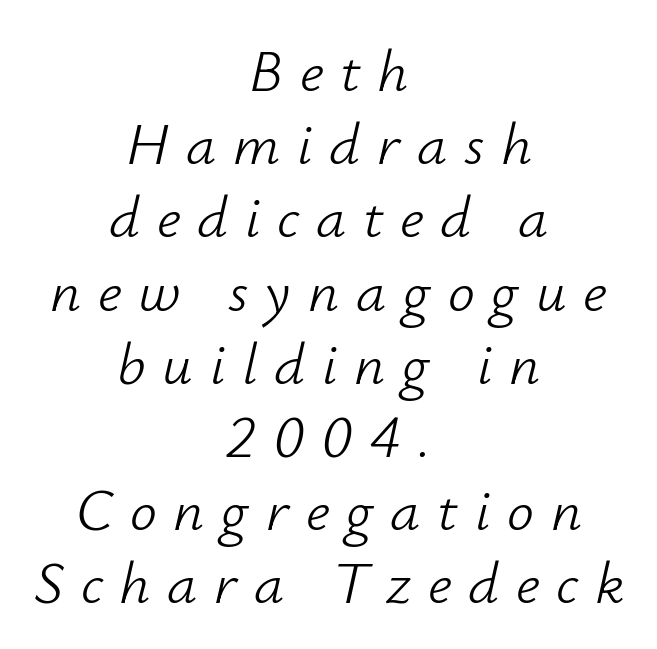
{"italic": "yes", "lean": "right", "slant_degrees": 12, "bold": "no", "weight": "light", "width": "normal", "stroke_contrast": "low", "x_height": "small", "monospaced": "no", "underline": "no", "align": "center", "line_spacing_ratio": 1.22, "letter_spacing": "wide", "letter_spacing_em": 0.28, "glyph_px": 60}
